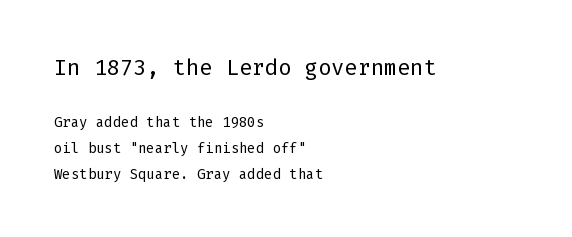
{"italic": "no", "bold": "no", "underline": "no", "align": "left", "line_spacing_ratio": 1.86, "letter_spacing": "normal", "letter_spacing_em": 0.0, "larger_block": "first", "size_ratio": 1.57, "glyph_px": 22}
